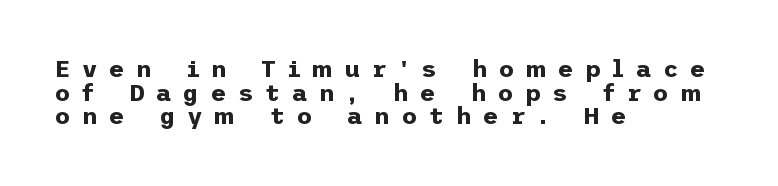
If you drew a ruler down the left edge, every line would touch it. Italic? Not at all — the glyphs are vertical. Look at the tracking — it's clearly loosened, letters drifting apart. The font is running at its bold setting. Clear beneath every line of the passage.
